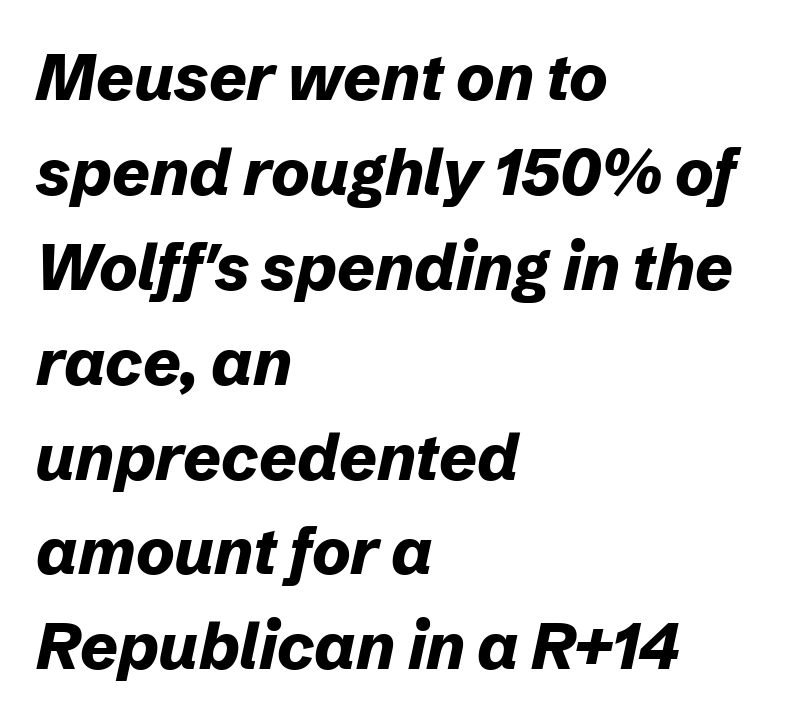
Q: Is the text bold? A: Yes.
Q: Is the text italic (slanted)? A: Yes, it leans right by about 12 degrees.
Q: Is the text underlined? A: No.
Q: How is the paragraph aligned? A: Left-aligned.
Q: Is the spacing between letters normal or unusually wide? A: Normal.
Q: Is the spacing between lines tight, normal or loose? A: Normal.
Q: Width (condensed, normal, or wide)? A: Normal.
Q: Stroke contrast? A: Low.
Q: x-height? A: Medium.
Q: Monospaced? A: No.
